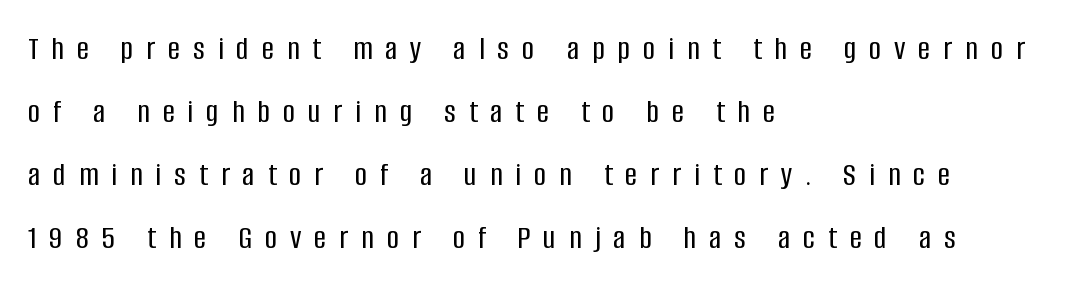
Beneath every word, the page is bare. The ragged edge is on the right, which tells us the setting is flush left. Rendered with straight, roman letterforms. You can tell from the bare stems that sans-serif type was used.
